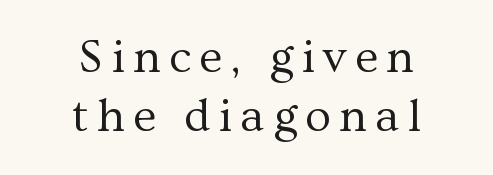
The image shows 48 px regular-weight serif type, upright; set centered, line spacing 1.23x, not underlined; medium stroke contrast and a medium x-height.
